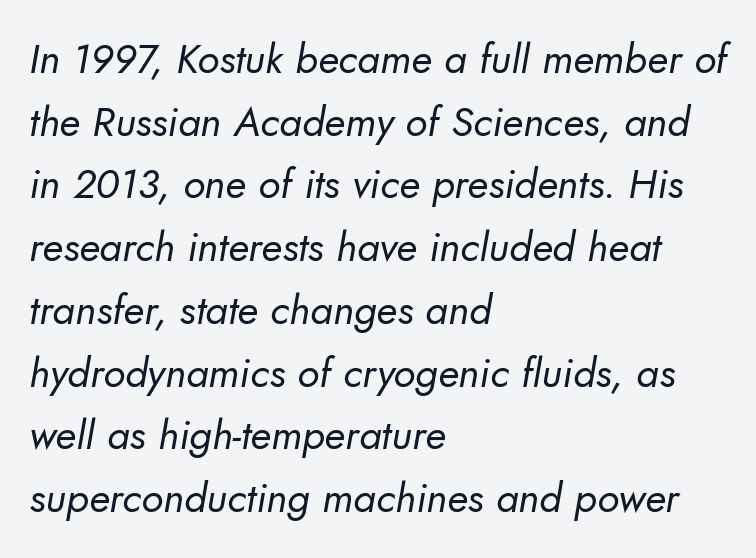
The image shows 41 px regular-weight sans-serif type; set left-aligned, normal line spacing (1.53x), normal letter spacing, not underlined; low stroke contrast and a small x-height.
